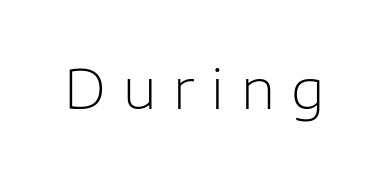
Q: Is the text bold? A: No.
Q: Is the text italic (slanted)? A: No, it is upright.
Q: Is the typeface a serif or a sans-serif typeface? A: Sans-serif.
Q: Is the text underlined? A: No.
Q: Is the spacing between letters normal or unusually wide? A: Unusually wide.
Q: Width (condensed, normal, or wide)? A: Normal.
Q: Stroke contrast? A: Low.
Q: x-height? A: Medium.
Q: Monospaced? A: No.
